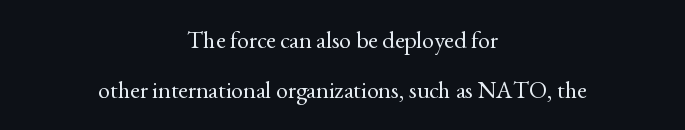
{"italic": "no", "bold": "no", "underline": "no", "align": "center", "line_spacing": "loose", "line_spacing_ratio": 2.09, "letter_spacing": "normal", "letter_spacing_em": 0.0, "glyph_px": 24}
